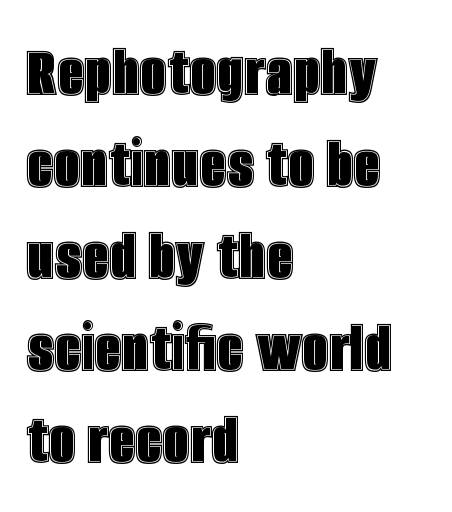
{"italic": "no", "width": "condensed", "x_height": "large", "monospaced": "no", "underline": "no", "align": "left", "line_spacing_ratio": 1.21, "letter_spacing": "normal", "letter_spacing_em": 0.0, "glyph_px": 76}
